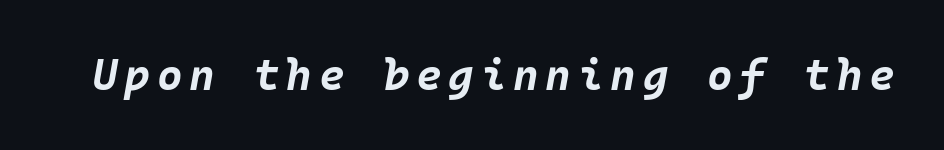
{"italic": "yes", "lean": "right", "slant_degrees": 10, "bold": "yes", "weight": "bold", "width": "normal", "stroke_contrast": "low", "x_height": "large", "underline": "no", "glyph_px": 44}
